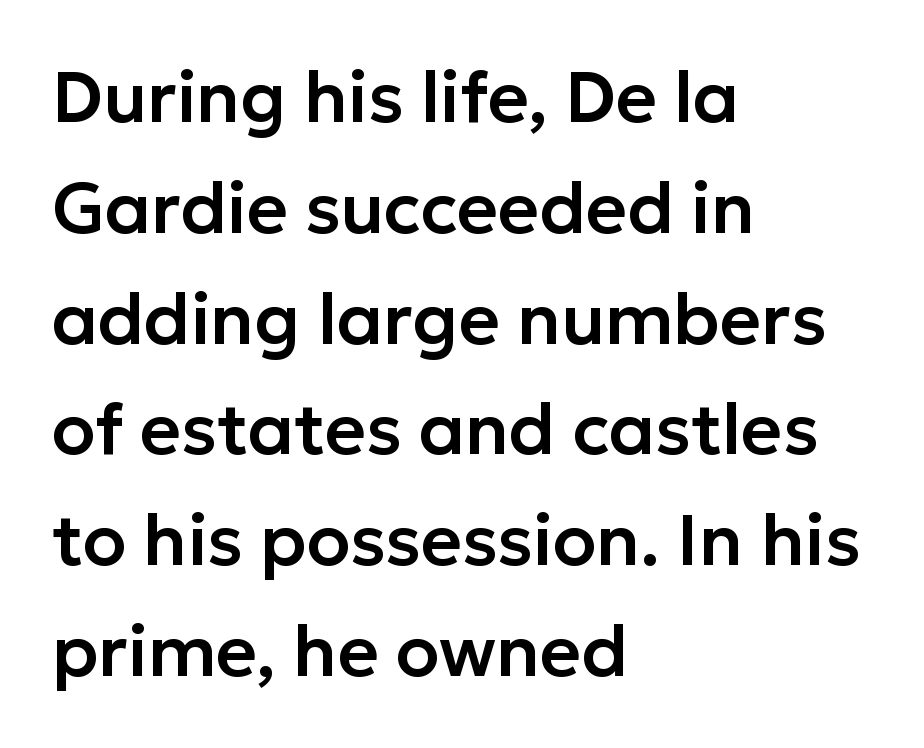
Every stem runs plumb, perpendicular to the baseline. Has an underline been added? It has not. A classic flush-left, rag-right setting is used for this passage. In terms of letterform style, serifs are entirely absent.
